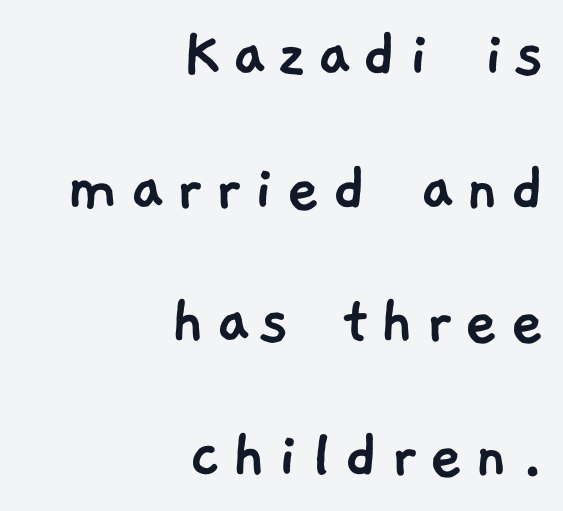
{"serif": "no", "width": "normal", "stroke_contrast": "low", "x_height": "medium", "monospaced": "no", "underline": "no", "align": "right", "line_spacing_ratio": 1.83, "glyph_px": 73}
